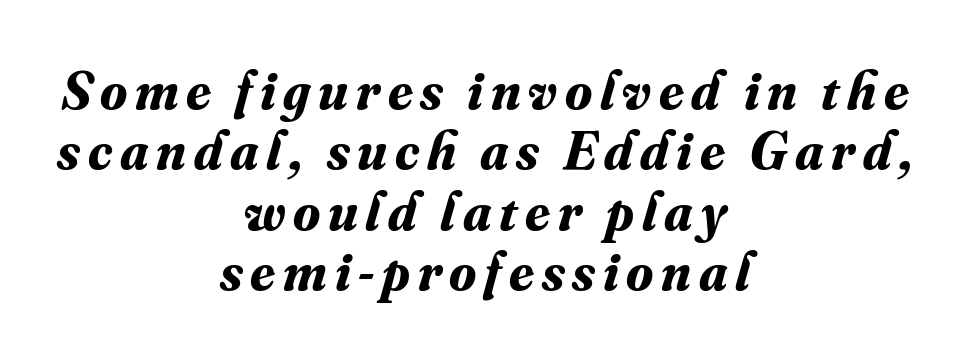
In terms of posture, this sample is oblique. How would I describe the line gaps? Narrow and economical. Short and long lines alike share a common midpoint. How heavy is the stroke? Heavy — this is a bold. Old-style or modern, the face here clearly has serifs. Proportional: the letters do not fall into vertical columns.
